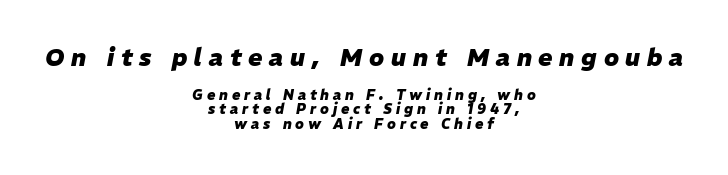
The image shows 24 px bold type, italic (leaning right); set centered, tight line spacing (1.03x), unusually wide letter spacing (+0.28 em), not underlined; the first (top) block is 1.71x larger.
